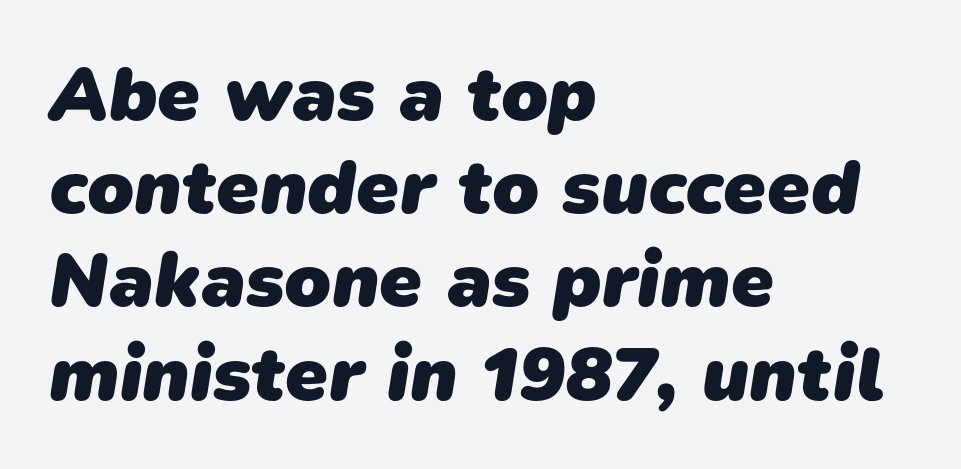
{"serif": "no", "bold": "yes", "weight": "heavy", "width": "normal", "stroke_contrast": "low", "x_height": "medium", "monospaced": "no", "underline": "no", "align": "left", "line_spacing_ratio": 1.21, "letter_spacing": "normal", "letter_spacing_em": 0.0, "glyph_px": 77}
